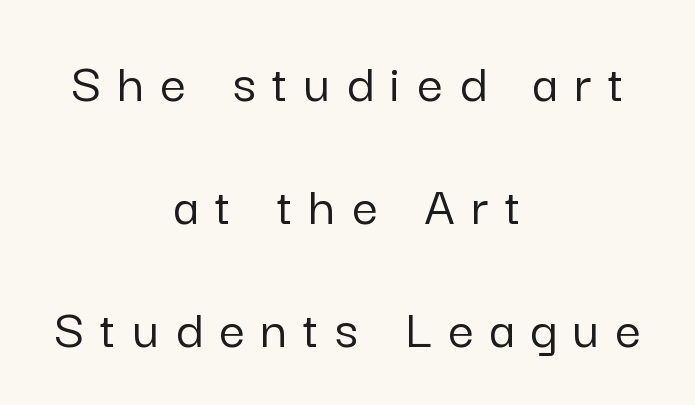
The image shows 57 px sans-serif type, upright; set centered, loose line spacing (2.16x), unusually wide letter spacing (+0.29 em), not underlined; low stroke contrast and a medium x-height.
